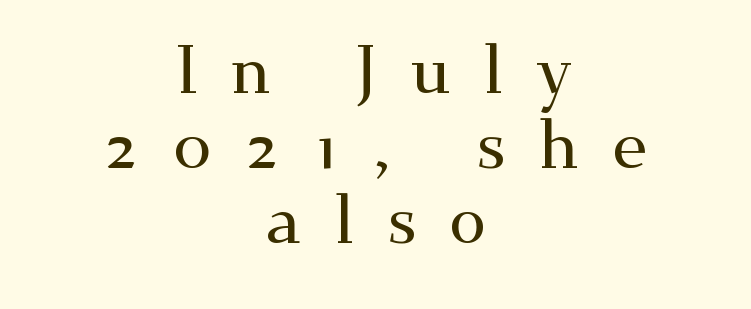
{"serif": "yes", "italic": "no", "width": "wide", "stroke_contrast": "medium", "x_height": "small", "monospaced": "no", "underline": "no", "align": "center", "line_spacing": "tight", "line_spacing_ratio": 1.12, "letter_spacing": "wide", "letter_spacing_em": 0.49, "glyph_px": 67}
